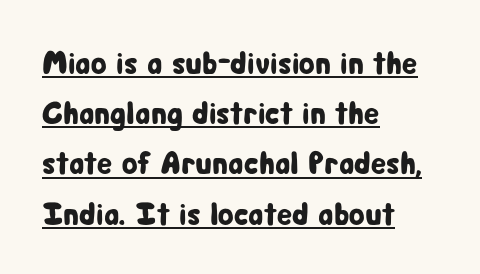
The image shows 32 px condensed sans-serif type, upright; set left-aligned, normal line spacing (1.57x), normal letter spacing, underlined; low stroke contrast and a medium x-height.
